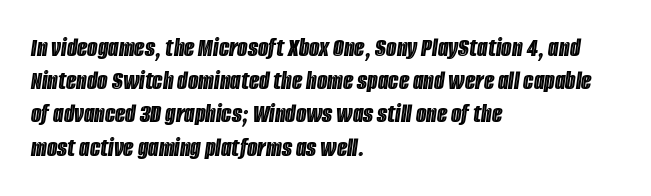
Observe the ordinary spacing: letters are neighbours, not strangers. A typesetter would mark this as italic. The lines in this sample share a left origin and differ only in where they stop. The space directly below the letters is spotless.
